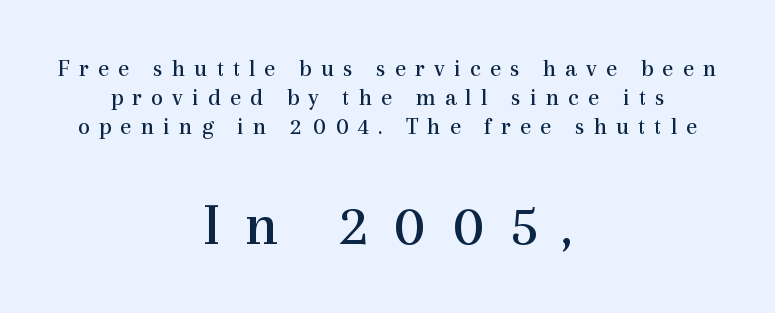
Q: Is the text bold? A: No.
Q: Is the text italic (slanted)? A: No, it is upright.
Q: Is the typeface a serif or a sans-serif typeface? A: Serif.
Q: Is the text underlined? A: No.
Q: How is the paragraph aligned? A: Centered.
Q: Is the spacing between letters normal or unusually wide? A: Unusually wide.
Q: Which block of text is set in a larger size, the first (top) or the second (bottom)? A: The second (bottom) one.
Q: Width (condensed, normal, or wide)? A: Normal.
Q: x-height? A: Medium.
Q: Monospaced? A: No.
